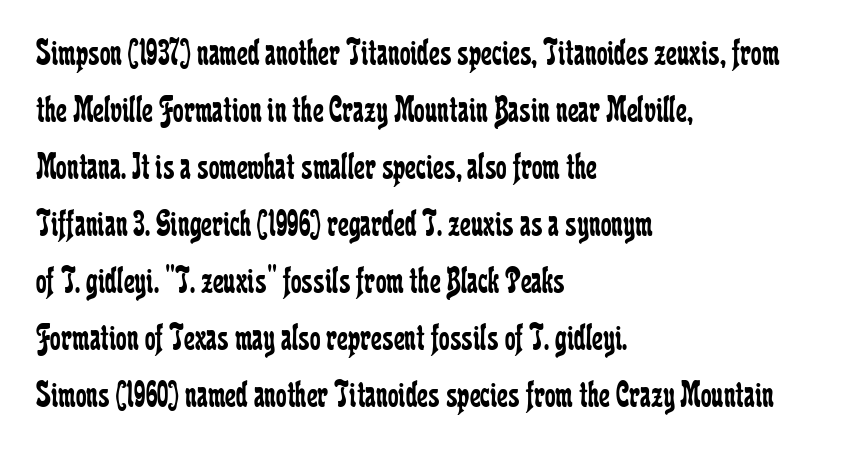
{"serif": "yes", "italic": "no", "bold": "no", "weight": "regular", "width": "condensed", "stroke_contrast": "low", "x_height": "medium", "monospaced": "no", "underline": "no", "align": "left", "line_spacing": "normal", "line_spacing_ratio": 1.5, "letter_spacing": "normal", "letter_spacing_em": 0.0, "glyph_px": 38}
